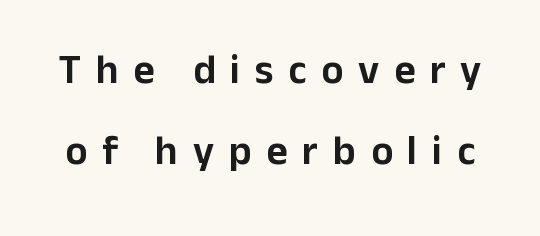
{"serif": "no", "italic": "no", "width": "normal", "stroke_contrast": "low", "x_height": "medium", "monospaced": "no", "underline": "no", "line_spacing": "loose", "line_spacing_ratio": 1.98, "letter_spacing": "wide", "letter_spacing_em": 0.36, "glyph_px": 41}
